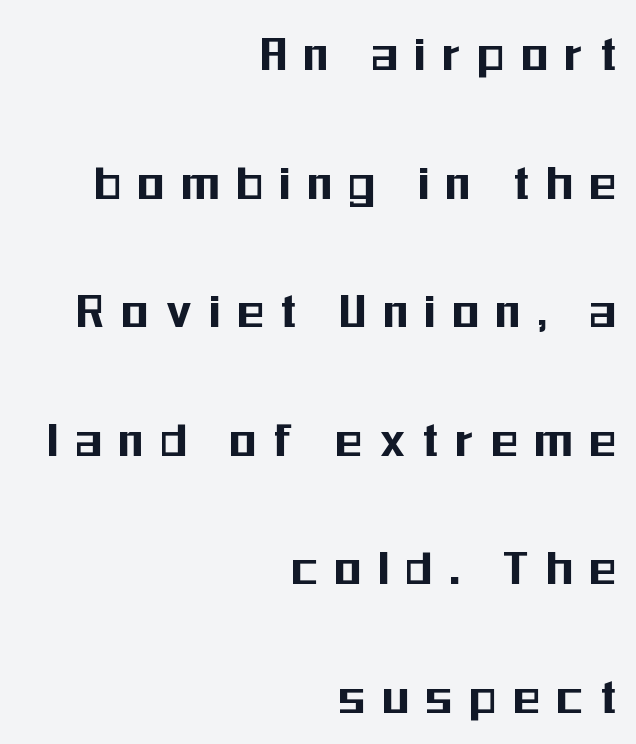
Q: Is the text italic (slanted)? A: No, it is upright.
Q: Is the typeface a serif or a sans-serif typeface? A: Sans-serif.
Q: Is the text underlined? A: No.
Q: How is the paragraph aligned? A: Right-aligned.
Q: Is the spacing between letters normal or unusually wide? A: Unusually wide.
Q: Is the spacing between lines tight, normal or loose? A: Loose.
Q: Width (condensed, normal, or wide)? A: Condensed.
Q: Stroke contrast? A: Medium.
Q: x-height? A: Medium.
Q: Monospaced? A: No.
